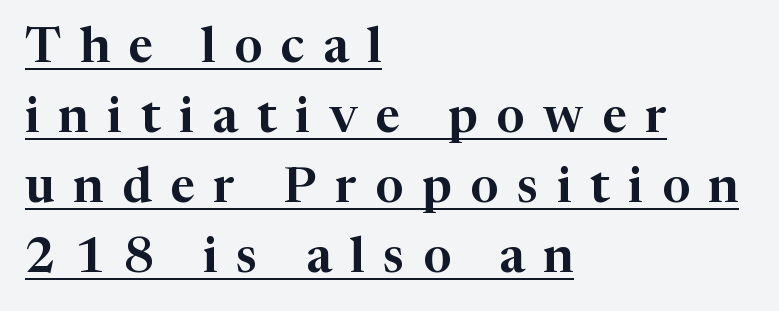
{"serif": "yes", "italic": "no", "width": "normal", "stroke_contrast": "high", "x_height": "medium", "monospaced": "no", "underline": "yes", "align": "left", "line_spacing": "normal", "line_spacing_ratio": 1.43, "letter_spacing": "wide", "letter_spacing_em": 0.38, "glyph_px": 49}
